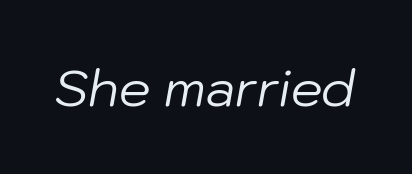
The image shows 50 px regular-weight type, italic (leaning right); set normal letter spacing, not underlined; low stroke contrast and a medium x-height.
